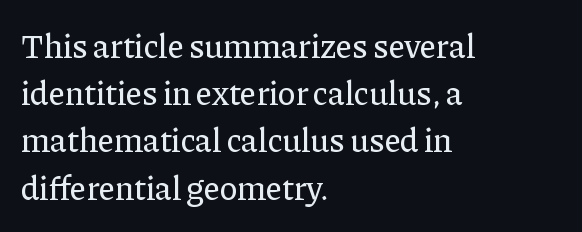
These lines were composed using upright roman letters. Regarding leading, the lines here are spaced in the standard way. The letterforms sit shoulder to shoulder at normal distance. This rendering uses left alignment, leaving the right contour irregular. The zone under the glyphs is completely vacant.
